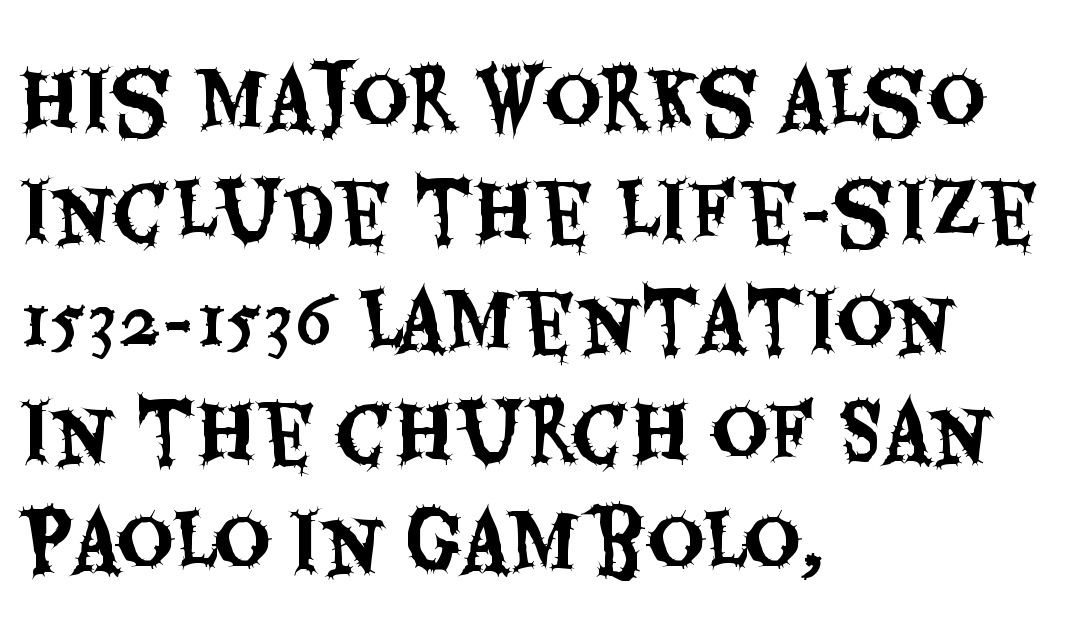
Q: Is the text italic (slanted)? A: No, it is upright.
Q: Is the typeface a serif or a sans-serif typeface? A: Sans-serif.
Q: Is the text underlined? A: No.
Q: How is the paragraph aligned? A: Left-aligned.
Q: Is the spacing between letters normal or unusually wide? A: Normal.
Q: Is the spacing between lines tight, normal or loose? A: Normal.
Q: Width (condensed, normal, or wide)? A: Condensed.
Q: Stroke contrast? A: Medium.
Q: x-height? A: Large.
Q: Monospaced? A: No.
